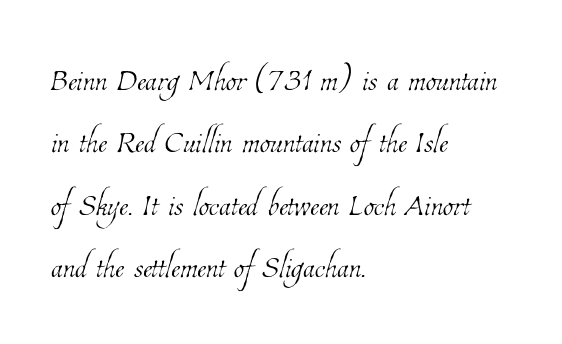
The type is set solid horizontally, with unmodified tracking. Descenders are the only things crossing below the line. You could not count columns in this text — the font is proportionally spaced. In terms of leading, this rendering sits right in the middle.
